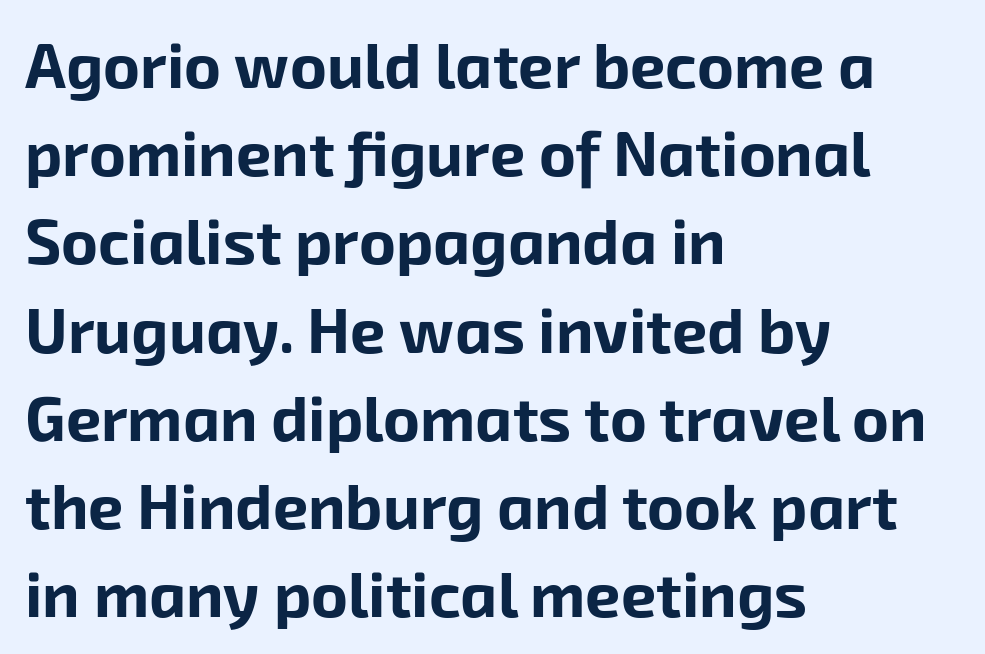
Q: Is the text bold? A: Yes.
Q: Is the typeface a serif or a sans-serif typeface? A: Sans-serif.
Q: Is the text underlined? A: No.
Q: How is the paragraph aligned? A: Left-aligned.
Q: Is the spacing between letters normal or unusually wide? A: Normal.
Q: Is the spacing between lines tight, normal or loose? A: Normal.
Q: Width (condensed, normal, or wide)? A: Normal.
Q: Stroke contrast? A: Low.
Q: x-height? A: Medium.
Q: Monospaced? A: No.
